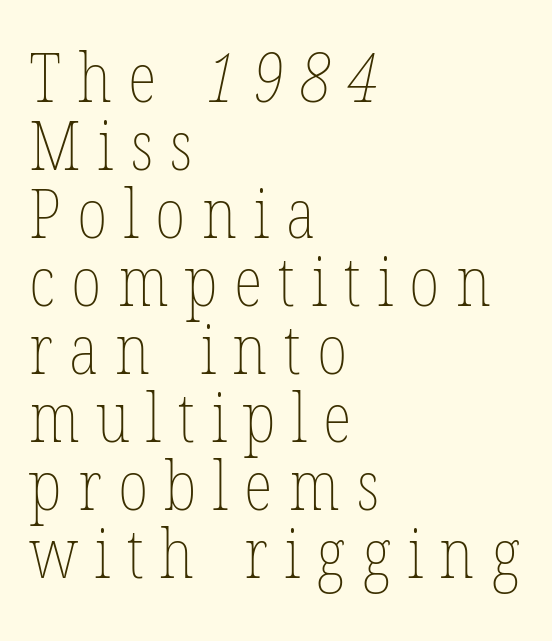
In terms of leading, this rendering errs on the cramped side. This rendering uses left alignment, leaving the right contour irregular. Vertical stems look standard width or narrower in stroke. The space beneath each line is pristine and unruled. Here the designer chose a conventional face with non-uniform glyph widths. Loose tracking; the words dissolve into strings of separated letters.
